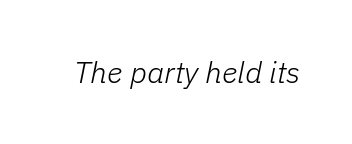
The passage shown is typed in a proportional face where columns would drift. Summary of weight: not heavy and not bold. No extra tracking has been applied to these lines. These lines were composed using italics. Words float on clear page, feet unadorned.
